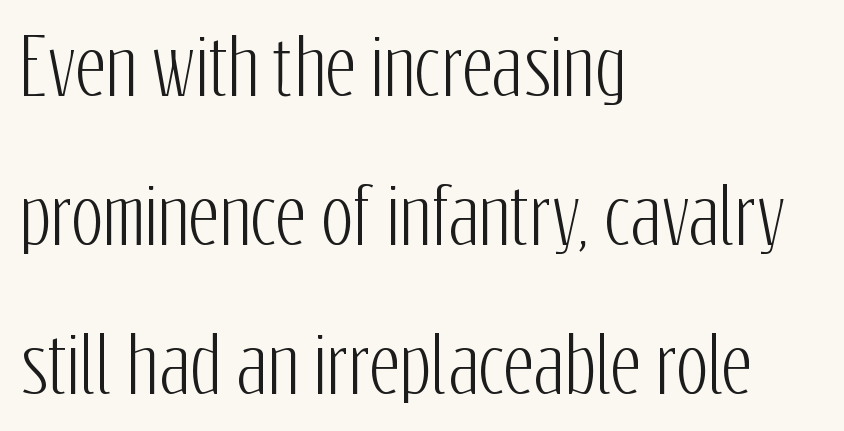
The passage shown stacks its lines with a broad gap. Varying glyph widths throughout — classic text-font behaviour. The letterforms sit shoulder to shoulder at normal distance. Classification — sans serif.
